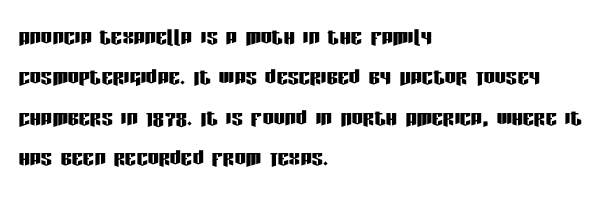
{"serif": "no", "italic": "no", "width": "condensed", "stroke_contrast": "low", "x_height": "large", "monospaced": "no", "underline": "no", "align": "left", "line_spacing": "normal", "line_spacing_ratio": 1.44, "letter_spacing": "normal", "letter_spacing_em": 0.0, "glyph_px": 28}
